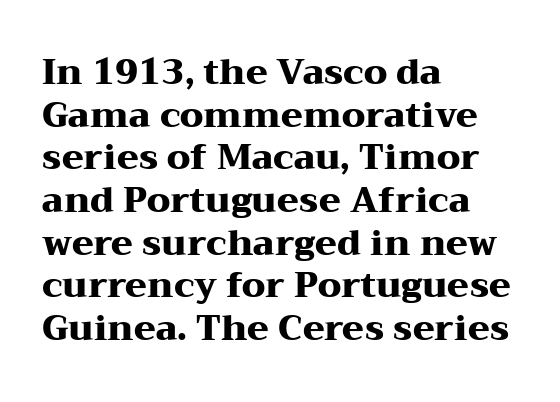
The image shows 35 px heavy, wide serif type, upright; set left-aligned, line spacing 1.22x, normal letter spacing, not underlined; medium stroke contrast and a medium x-height.
